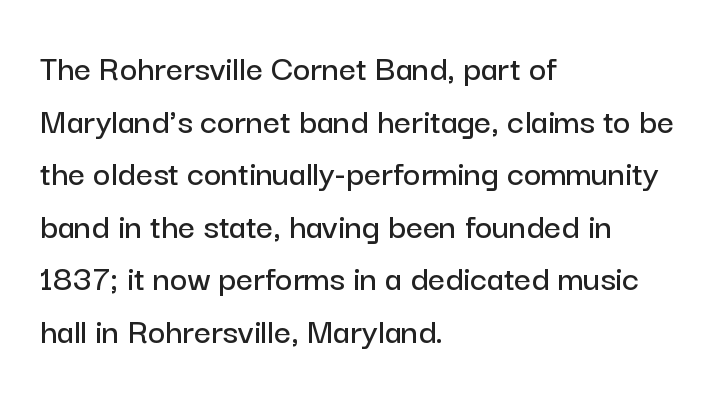
{"serif": "no", "italic": "no", "width": "normal", "stroke_contrast": "low", "x_height": "medium", "monospaced": "no", "underline": "no", "align": "left", "line_spacing": "normal", "line_spacing_ratio": 1.42, "letter_spacing": "normal", "letter_spacing_em": 0.0, "glyph_px": 37}
